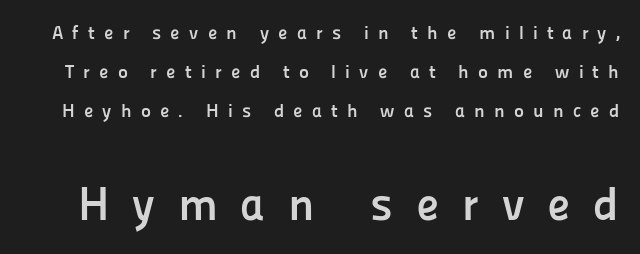
Here the second block reads like a headline and the first like body copy. The font is running at its bold setting. What's the leading like? Stretched, with rows far apart. Think of a printed novel: that variable character pitch is what you see here. Is there any slant? The stems are plumb.
